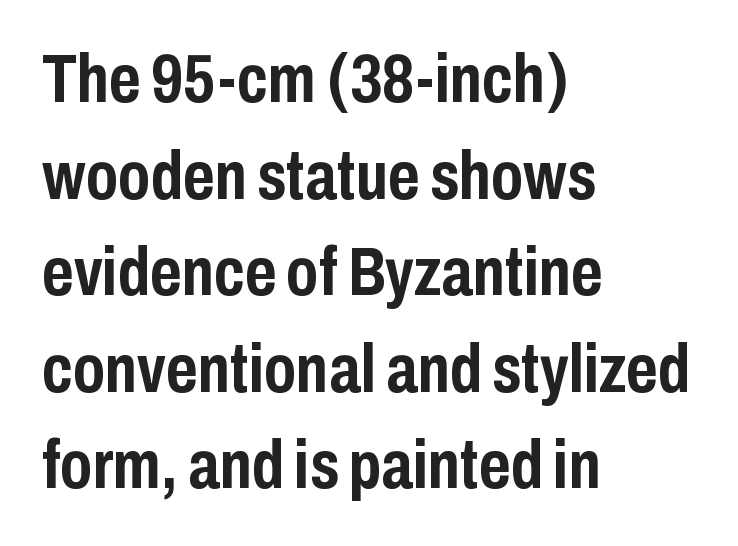
Q: Is the text bold? A: Yes.
Q: Is the text italic (slanted)? A: No, it is upright.
Q: Is the typeface a serif or a sans-serif typeface? A: Sans-serif.
Q: Is the text underlined? A: No.
Q: How is the paragraph aligned? A: Left-aligned.
Q: Is the spacing between letters normal or unusually wide? A: Normal.
Q: Is the spacing between lines tight, normal or loose? A: Normal.
Q: Width (condensed, normal, or wide)? A: Condensed.
Q: Stroke contrast? A: Low.
Q: x-height? A: Medium.
Q: Monospaced? A: No.
